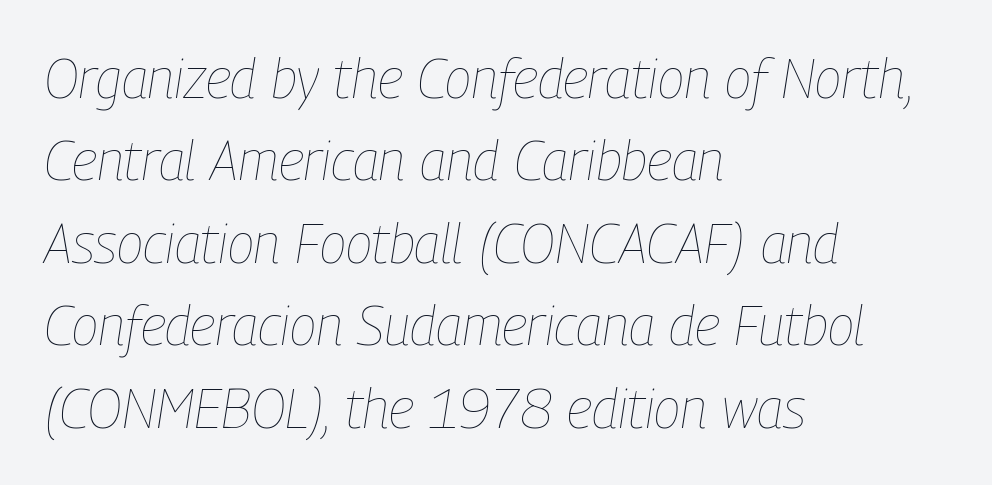
The specimen reads as italic at a glance. Evenly set lines give the paragraph a standard silhouette. The face looks like a standard text weight, possibly lighter. The paragraph shown leans on its left margin. Proportional: the letters do not fall into vertical columns. Bare-footed words on every line.
